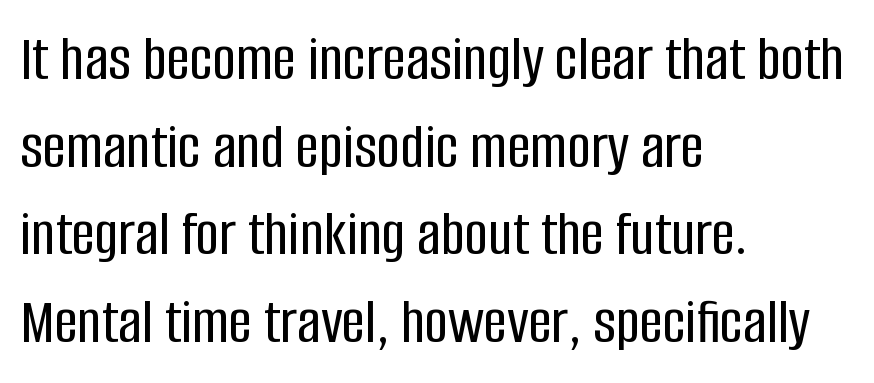
Q: Is the text italic (slanted)? A: No, it is upright.
Q: Is the typeface a serif or a sans-serif typeface? A: Sans-serif.
Q: Is the text underlined? A: No.
Q: How is the paragraph aligned? A: Left-aligned.
Q: Is the spacing between letters normal or unusually wide? A: Normal.
Q: Is the spacing between lines tight, normal or loose? A: Normal.
Q: Width (condensed, normal, or wide)? A: Condensed.
Q: Stroke contrast? A: Low.
Q: x-height? A: Large.
Q: Monospaced? A: No.
